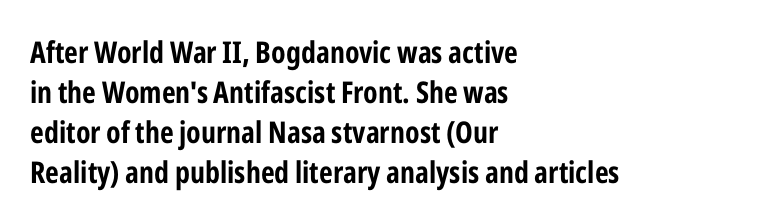
Beneath every word, the page is bare. The font family rendered here belongs to the sans-serif group. Ascenders rise straight up at ninety degrees. The rag falls on the right side of this text block. Here the designer chose a conventional face with non-uniform glyph widths. Tracking here is standard; glyphs follow each other at the usual distance.
